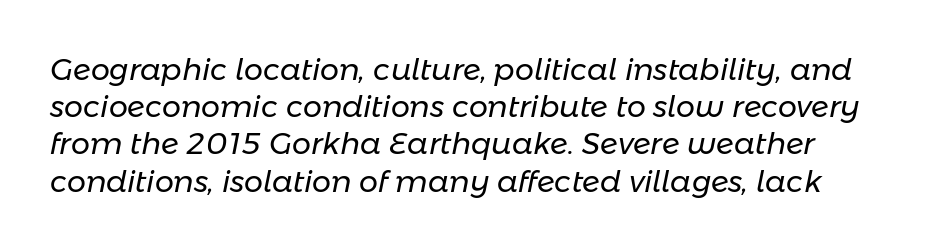
Q: Is the text bold? A: No.
Q: Is the text italic (slanted)? A: Yes, it leans right by about 11 degrees.
Q: Is the text underlined? A: No.
Q: Is the spacing between letters normal or unusually wide? A: Normal.
Q: Width (condensed, normal, or wide)? A: Normal.
Q: Stroke contrast? A: Low.
Q: x-height? A: Medium.
Q: Monospaced? A: No.
